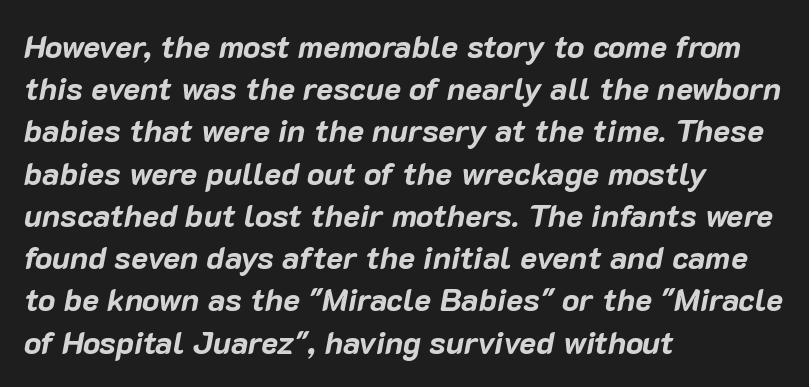
{"italic": "yes", "lean": "right", "slant_degrees": 10, "bold": "yes", "weight": "bold", "width": "normal", "stroke_contrast": "low", "x_height": "medium", "monospaced": "no", "underline": "no", "align": "left", "line_spacing": "normal", "line_spacing_ratio": 1.32, "letter_spacing": "normal", "letter_spacing_em": 0.0, "glyph_px": 32}
